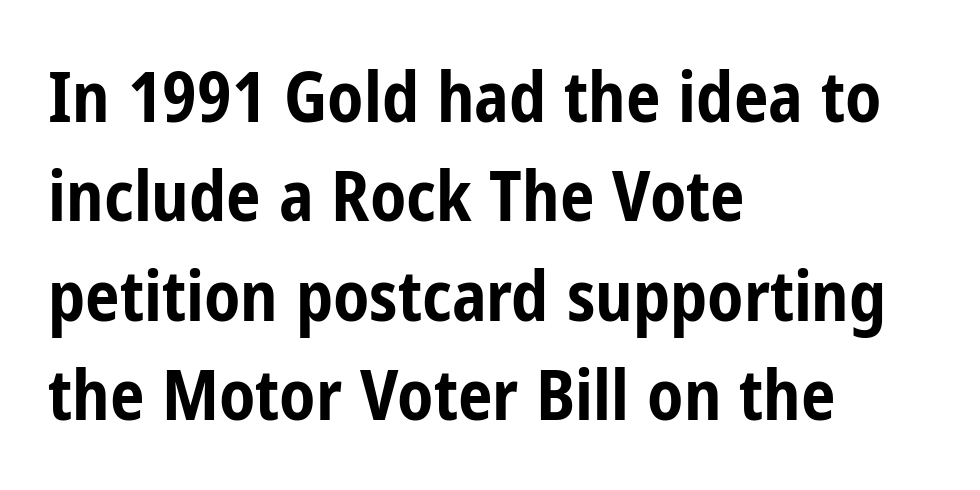
The passage shown is typed in a proportional face where columns would drift. The letters are bold, with thick, heavy strokes. The space beneath each line is pristine and unruled. Left-aligned paragraph, ragged on the right. What stands out about the letter spacing? Nothing — it is the standard amount.
